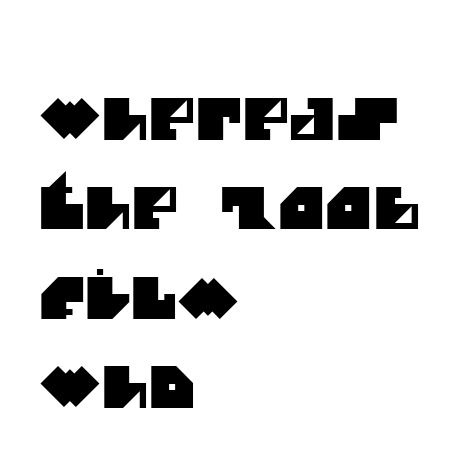
The image shows 57 px sans-serif type; set left-aligned, normal line spacing (1.57x), normal letter spacing, not underlined; medium stroke contrast and a large x-height.
